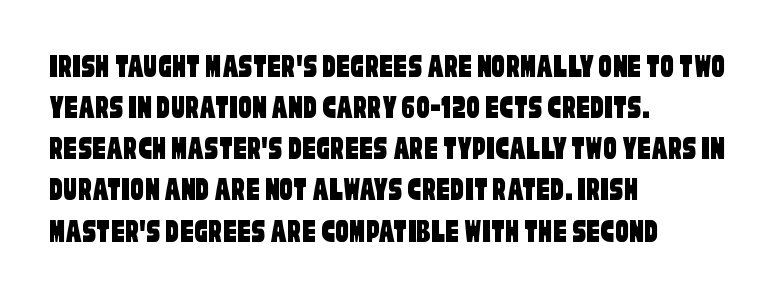
{"serif": "no", "width": "condensed", "stroke_contrast": "low", "x_height": "large", "monospaced": "no", "underline": "no", "align": "left", "line_spacing_ratio": 1.21, "letter_spacing": "normal", "letter_spacing_em": 0.0, "glyph_px": 34}
